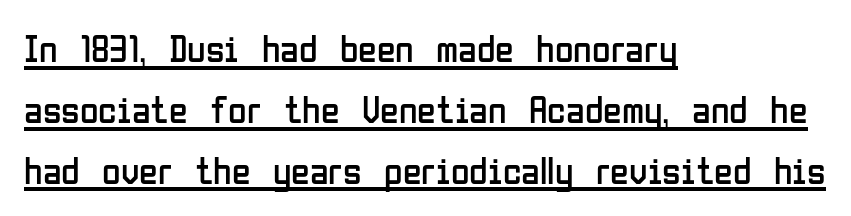
Q: Is the text bold? A: No.
Q: Is the text italic (slanted)? A: No, it is upright.
Q: Is the typeface a serif or a sans-serif typeface? A: Sans-serif.
Q: Is the text underlined? A: Yes.
Q: How is the paragraph aligned? A: Left-aligned.
Q: Is the spacing between letters normal or unusually wide? A: Normal.
Q: Is the spacing between lines tight, normal or loose? A: Normal.
Q: Width (condensed, normal, or wide)? A: Condensed.
Q: Stroke contrast? A: Low.
Q: x-height? A: Medium.
Q: Monospaced? A: No.
